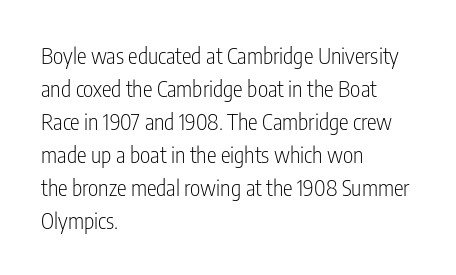
{"italic": "no", "bold": "no", "underline": "no", "align": "left", "line_spacing": "normal", "line_spacing_ratio": 1.5, "letter_spacing": "normal", "letter_spacing_em": 0.0, "glyph_px": 22}
